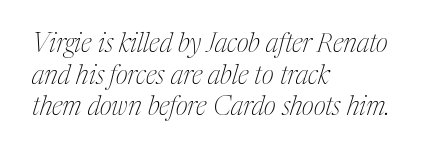
Q: Is the text bold? A: No.
Q: Is the text italic (slanted)? A: Yes, it leans right by about 17 degrees.
Q: Is the text underlined? A: No.
Q: How is the paragraph aligned? A: Left-aligned.
Q: Is the spacing between letters normal or unusually wide? A: Normal.
